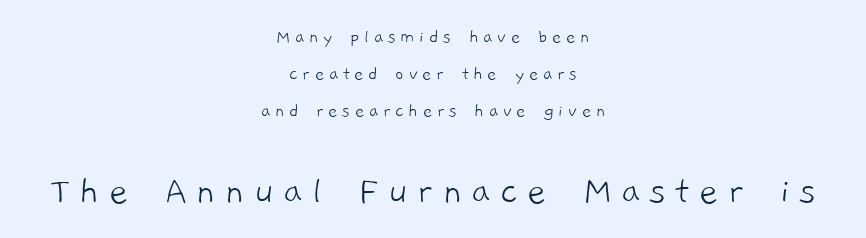
Q: Is the text bold? A: No.
Q: Is the typeface a serif or a sans-serif typeface? A: Sans-serif.
Q: Is the text underlined? A: No.
Q: How is the paragraph aligned? A: Centered.
Q: Is the spacing between letters normal or unusually wide? A: Unusually wide.
Q: Which block of text is set in a larger size, the first (top) or the second (bottom)? A: The second (bottom) one.
Q: Width (condensed, normal, or wide)? A: Normal.
Q: Stroke contrast? A: Low.
Q: x-height? A: Medium.
Q: Monospaced? A: No.
